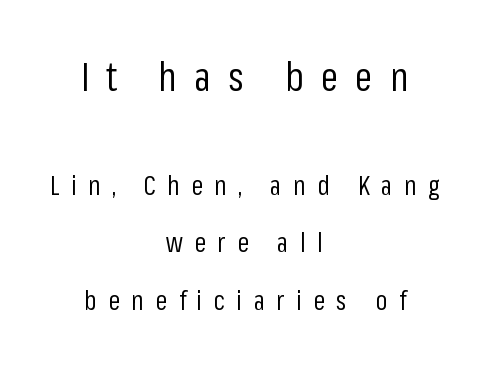
{"serif": "no", "italic": "no", "bold": "no", "weight": "regular", "width": "condensed", "stroke_contrast": "low", "x_height": "medium", "monospaced": "no", "underline": "no", "align": "center", "line_spacing": "loose", "line_spacing_ratio": 2.14, "letter_spacing": "wide", "letter_spacing_em": 0.42, "larger_block": "first", "size_ratio": 1.48, "glyph_px": 40}
